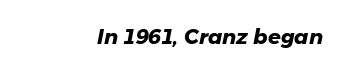
The image shows 21 px bold type; set normal letter spacing, not underlined.
